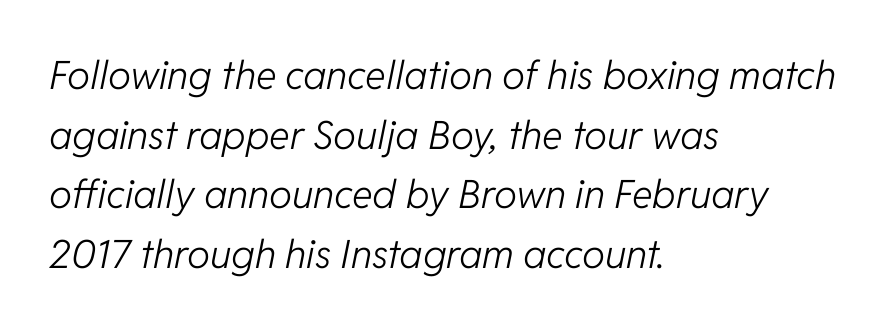
Q: Is the text bold? A: No.
Q: Is the text italic (slanted)? A: Yes, it leans right by about 11 degrees.
Q: Is the text underlined? A: No.
Q: How is the paragraph aligned? A: Left-aligned.
Q: Is the spacing between letters normal or unusually wide? A: Normal.
Q: Is the spacing between lines tight, normal or loose? A: Normal.
Q: Width (condensed, normal, or wide)? A: Normal.
Q: Stroke contrast? A: Low.
Q: x-height? A: Medium.
Q: Monospaced? A: No.
